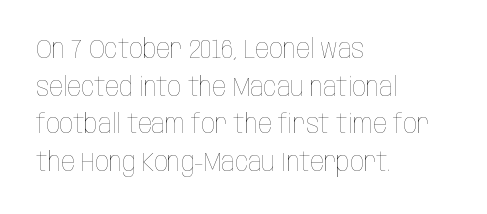
Notice how the stems are strictly vertical — no italics here. A bare baseline throughout the passage. Inter-character spacing is left at the font's built-in metrics. Vertical spacing — default. The ragged edge is on the right, which tells us the setting is flush left. The font sits on the lighter half of the weight spectrum, regular included.
